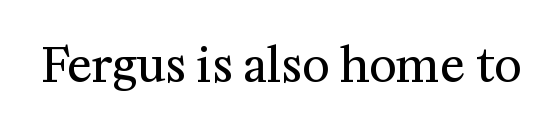
The image shows 47 px regular-weight serif type, upright; set normal letter spacing, not underlined; medium stroke contrast and a medium x-height.
